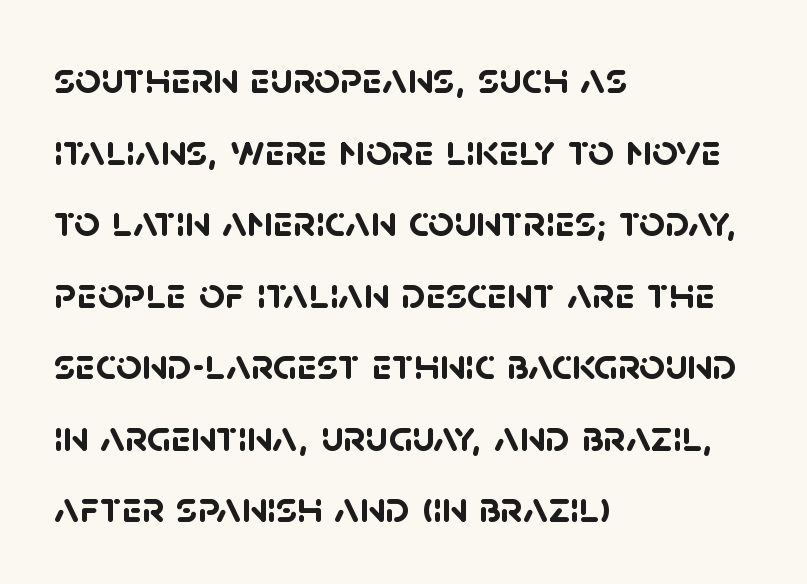
{"serif": "no", "bold": "yes", "weight": "semibold", "width": "normal", "stroke_contrast": "low", "x_height": "large", "monospaced": "no", "underline": "no", "align": "left", "line_spacing": "normal", "line_spacing_ratio": 1.59, "letter_spacing": "normal", "letter_spacing_em": 0.0, "glyph_px": 45}
